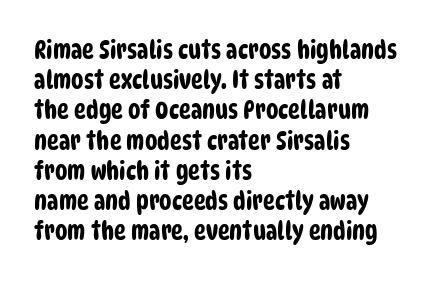
Q: Is the text underlined? A: No.
Q: How is the paragraph aligned? A: Left-aligned.
Q: Is the spacing between letters normal or unusually wide? A: Normal.
